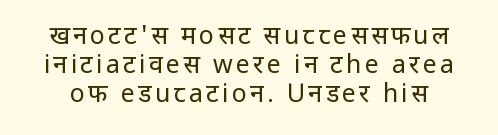
The image shows 25 px text type, upright; set line spacing 1.17x, not underlined.
